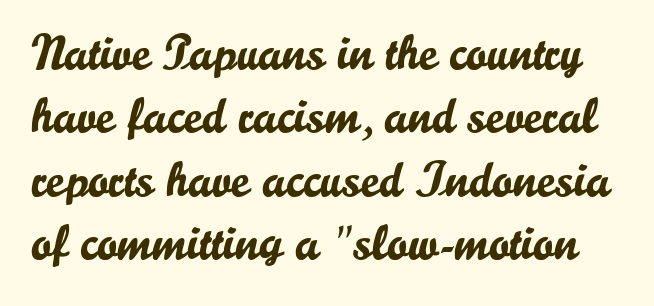
{"serif": "no", "width": "normal", "stroke_contrast": "low", "x_height": "small", "monospaced": "no", "underline": "no", "line_spacing": "normal", "line_spacing_ratio": 1.27, "letter_spacing": "normal", "letter_spacing_em": 0.0, "glyph_px": 50}
